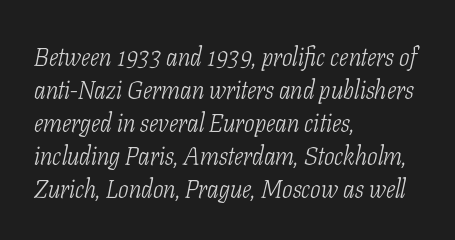
The image shows 25 px text type, italic (leaning right); set left-aligned, normal line spacing (1.32x), normal letter spacing, not underlined.
